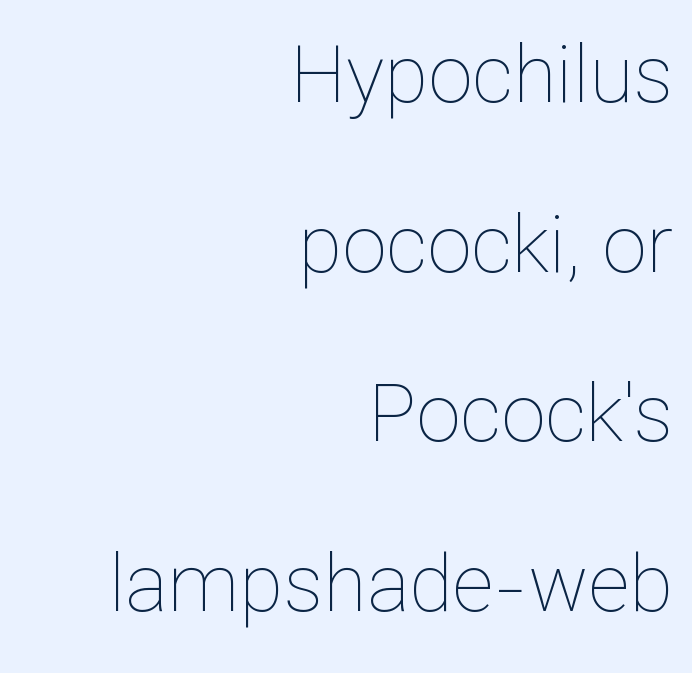
{"italic": "no", "bold": "no", "weight": "thin", "width": "normal", "stroke_contrast": "low", "x_height": "medium", "monospaced": "no", "underline": "no", "align": "right", "line_spacing": "loose", "line_spacing_ratio": 2.12, "letter_spacing": "normal", "letter_spacing_em": 0.0, "glyph_px": 80}
